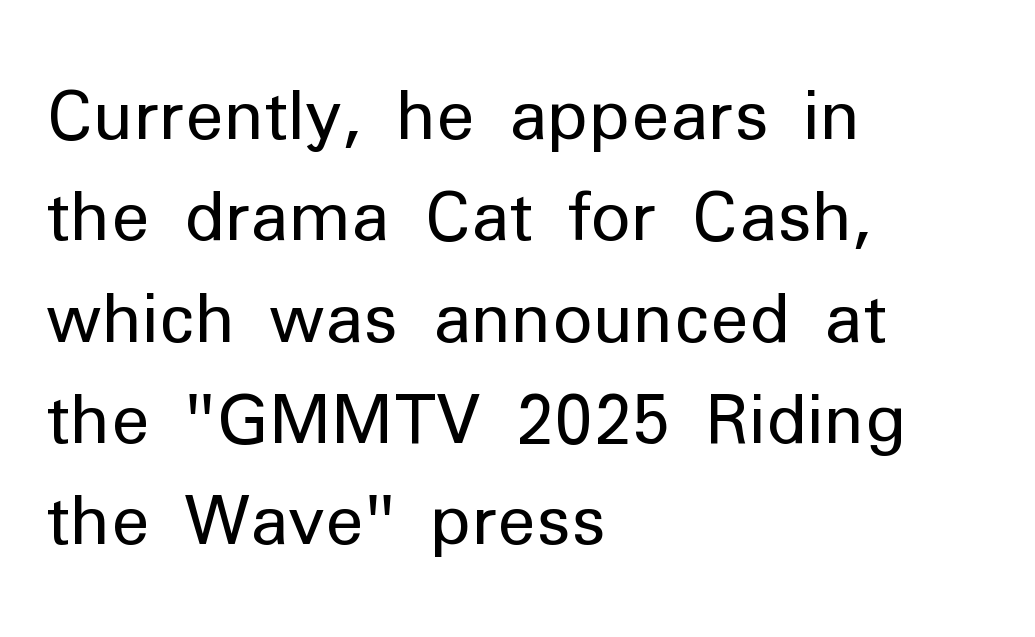
Q: Is the text bold? A: No.
Q: Is the text italic (slanted)? A: No, it is upright.
Q: Is the typeface a serif or a sans-serif typeface? A: Sans-serif.
Q: Is the text underlined? A: No.
Q: How is the paragraph aligned? A: Left-aligned.
Q: Is the spacing between letters normal or unusually wide? A: Normal.
Q: Is the spacing between lines tight, normal or loose? A: Normal.
Q: Width (condensed, normal, or wide)? A: Normal.
Q: Stroke contrast? A: Low.
Q: x-height? A: Medium.
Q: Monospaced? A: No.
